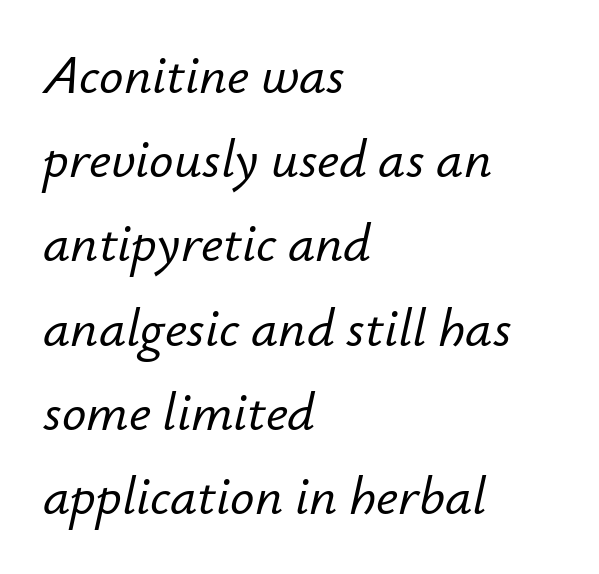
The image shows 54 px text type, italic (leaning right); set left-aligned, normal line spacing (1.56x), normal letter spacing, not underlined; low stroke contrast and a small x-height.
